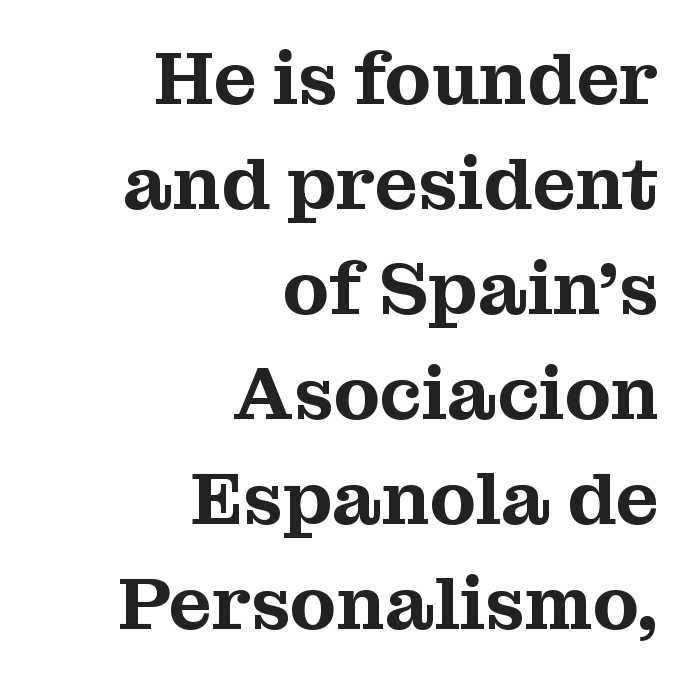
The image shows 75 px serif type, upright; set right-aligned, normal line spacing (1.4x), normal letter spacing, not underlined; medium stroke contrast and a medium x-height.
